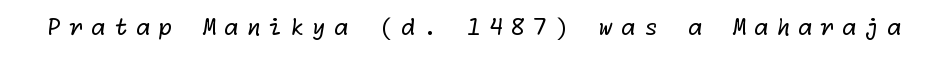
The image shows 23 px text type; set unusually wide letter spacing (+0.34 em), not underlined.
